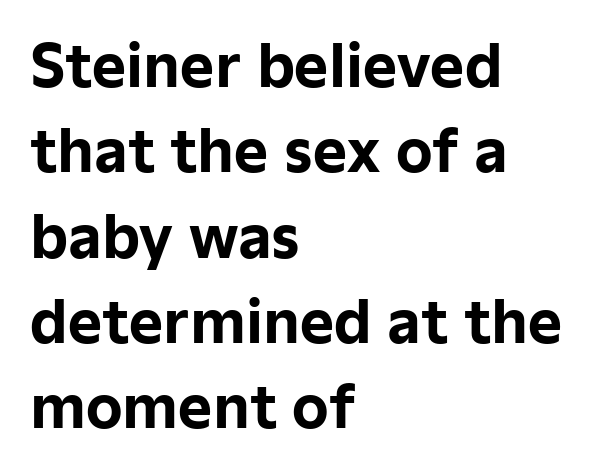
{"serif": "no", "italic": "no", "bold": "yes", "weight": "bold", "width": "normal", "stroke_contrast": "low", "x_height": "medium", "monospaced": "no", "underline": "no", "align": "left", "line_spacing": "normal", "line_spacing_ratio": 1.47, "letter_spacing": "normal", "letter_spacing_em": 0.0, "glyph_px": 58}
